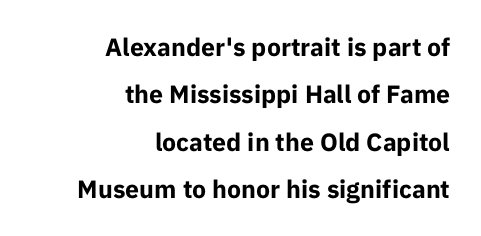
{"italic": "no", "bold": "yes", "underline": "no", "align": "right", "line_spacing": "loose", "line_spacing_ratio": 1.9, "letter_spacing": "normal", "letter_spacing_em": 0.0, "glyph_px": 25}
